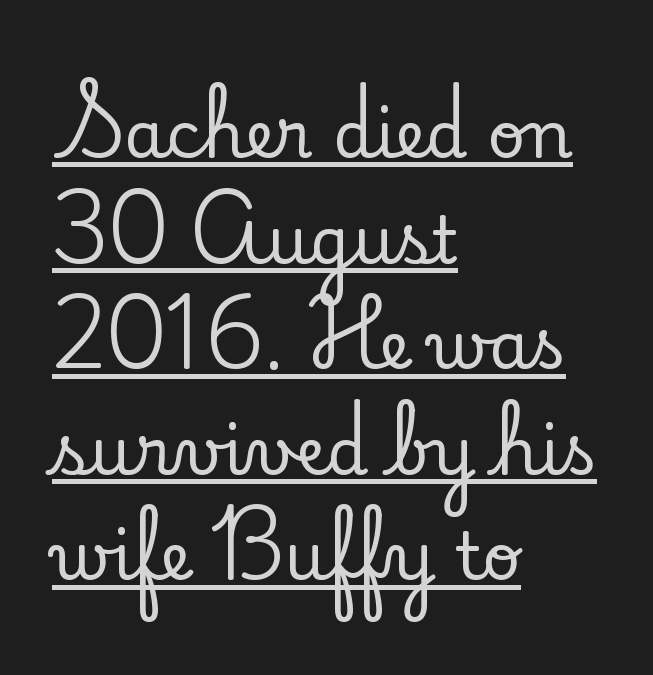
{"serif": "yes", "italic": "no", "width": "normal", "stroke_contrast": "low", "x_height": "small", "monospaced": "no", "underline": "yes", "align": "left", "line_spacing": "normal", "line_spacing_ratio": 1.6, "letter_spacing": "normal", "letter_spacing_em": 0.0, "glyph_px": 66}
